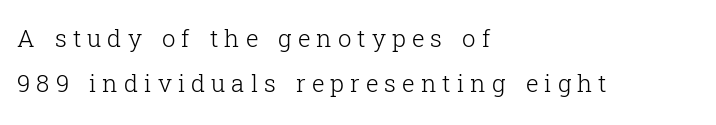
Q: Is the text bold? A: No.
Q: Is the text italic (slanted)? A: No, it is upright.
Q: Is the text underlined? A: No.
Q: How is the paragraph aligned? A: Left-aligned.
Q: Is the spacing between letters normal or unusually wide? A: Unusually wide.
